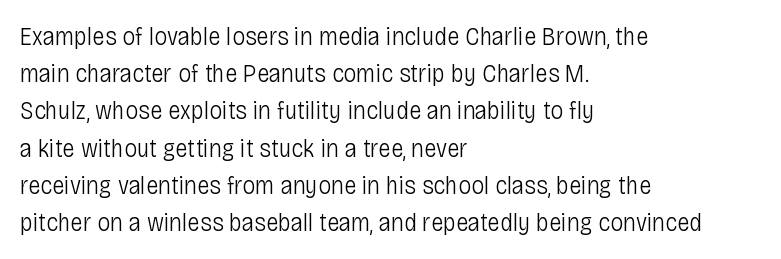
The image shows 26 px text type, upright; set left-aligned, normal line spacing (1.43x), normal letter spacing, not underlined.
